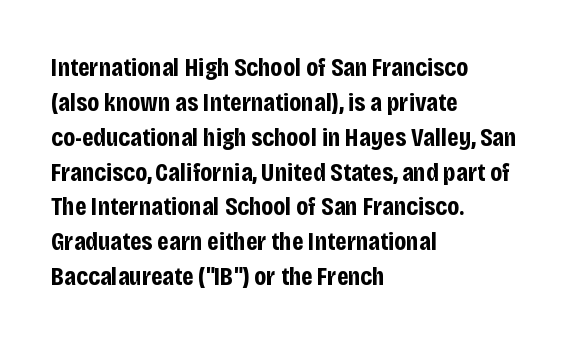
{"italic": "no", "bold": "yes", "underline": "no", "align": "left", "line_spacing": "normal", "line_spacing_ratio": 1.34, "letter_spacing": "normal", "letter_spacing_em": 0.0, "glyph_px": 26}
